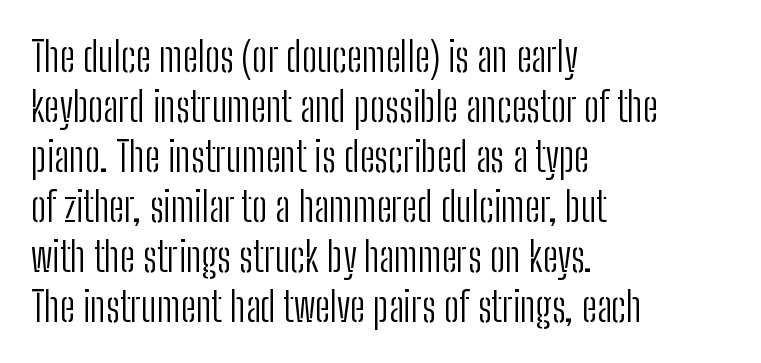
The image shows 41 px light, condensed sans-serif type, upright; set left-aligned, line spacing 1.22x, normal letter spacing, not underlined; low stroke contrast and a medium x-height.
